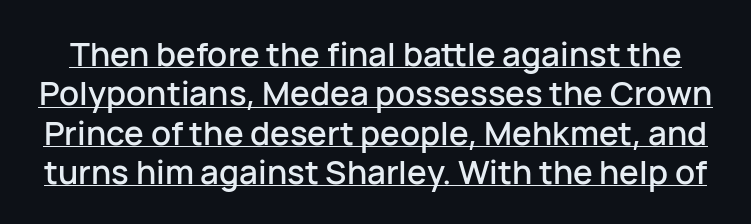
The image shows 33 px sans-serif type, upright; set line spacing 1.19x, normal letter spacing, underlined; low stroke contrast and a medium x-height.
